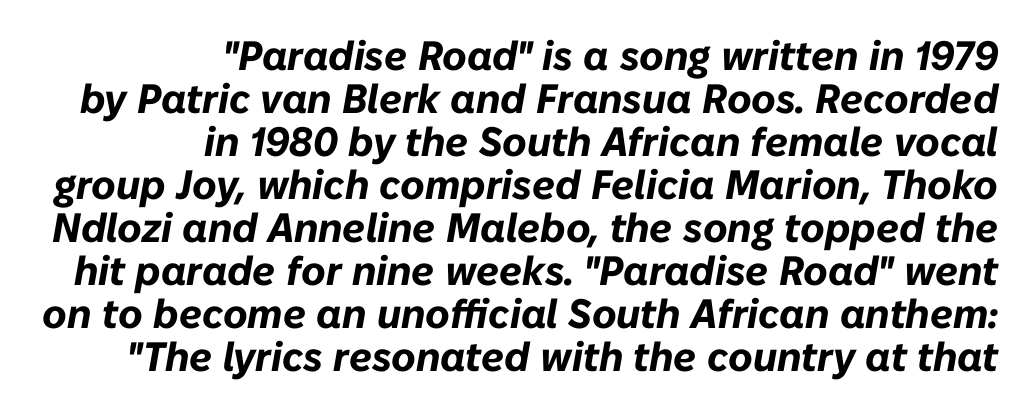
This is oblique type, the kind used for emphasis or titles. Each word holds together tightly as a unit, with standard inter-letter gaps. Each glyph is drawn with heavy, bold strokes. A typesetter would call this proportional, since set widths differ per character. The area under the type is left untouched. Horizontally, the lines are justified to the trailing edge only.
